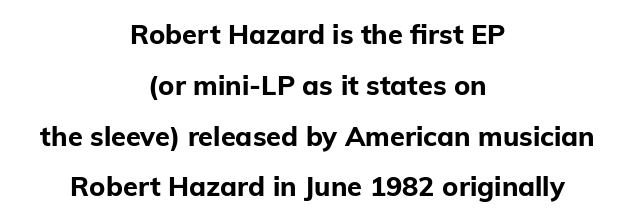
The image shows 27 px bold type, upright; set centered, line spacing 1.88x, normal letter spacing, not underlined.
